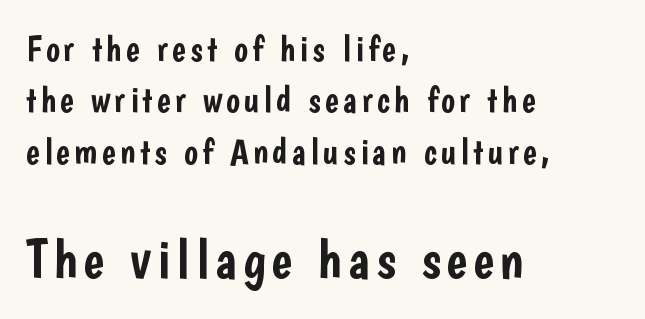
{"serif": "no", "italic": "no", "width": "condensed", "stroke_contrast": "low", "x_height": "medium", "monospaced": "no", "underline": "no", "align": "left", "line_spacing": "normal", "line_spacing_ratio": 1.39, "larger_block": "second", "size_ratio": 1.51, "glyph_px": 56}
